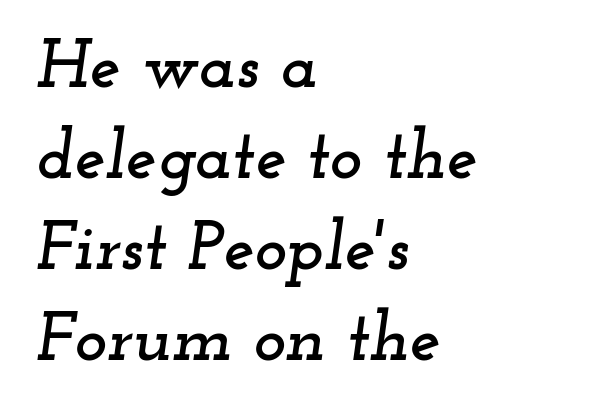
Q: Is the text italic (slanted)? A: Yes, it leans right by about 12 degrees.
Q: Is the typeface a serif or a sans-serif typeface? A: Serif.
Q: Is the text underlined? A: No.
Q: How is the paragraph aligned? A: Left-aligned.
Q: Is the spacing between letters normal or unusually wide? A: Normal.
Q: Is the spacing between lines tight, normal or loose? A: Normal.
Q: Width (condensed, normal, or wide)? A: Wide.
Q: Stroke contrast? A: Low.
Q: x-height? A: Small.
Q: Monospaced? A: No.
